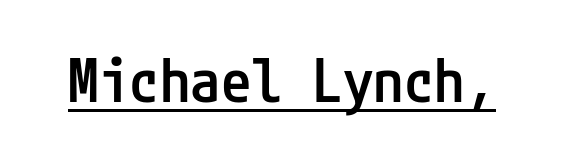
Q: Is the text bold? A: Semi-bold.
Q: Is the text italic (slanted)? A: No, it is upright.
Q: Is the typeface a serif or a sans-serif typeface? A: Sans-serif.
Q: Is the text underlined? A: Yes.
Q: Is the spacing between letters normal or unusually wide? A: Normal.
Q: Width (condensed, normal, or wide)? A: Condensed.
Q: Stroke contrast? A: Low.
Q: x-height? A: Medium.
